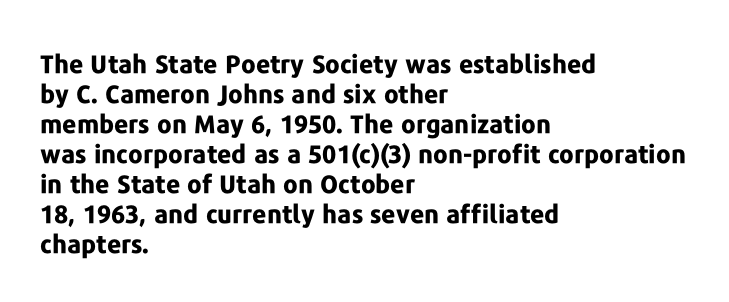
{"italic": "no", "bold": "yes", "underline": "no", "align": "left", "line_spacing_ratio": 1.2, "letter_spacing": "normal", "letter_spacing_em": 0.0, "glyph_px": 25}
